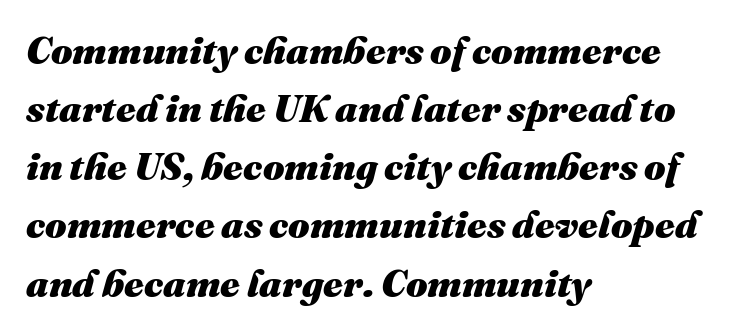
{"italic": "yes", "lean": "right", "slant_degrees": 16, "bold": "yes", "weight": "heavy", "width": "normal", "stroke_contrast": "medium", "x_height": "medium", "monospaced": "no", "underline": "no", "align": "left", "line_spacing": "normal", "line_spacing_ratio": 1.53, "letter_spacing": "normal", "letter_spacing_em": 0.0, "glyph_px": 38}
